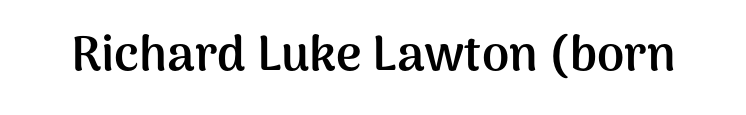
{"serif": "no", "italic": "no", "bold": "yes", "weight": "semibold", "width": "normal", "stroke_contrast": "medium", "x_height": "medium", "monospaced": "no", "underline": "no", "letter_spacing": "normal", "letter_spacing_em": 0.0, "glyph_px": 49}
